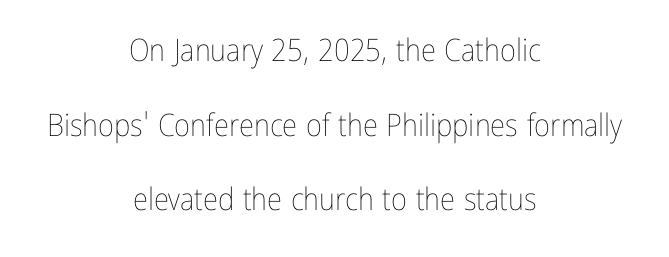
The image shows 31 px thin, condensed type, upright; set centered, loose line spacing (2.41x), normal letter spacing, not underlined; low stroke contrast and a medium x-height.
